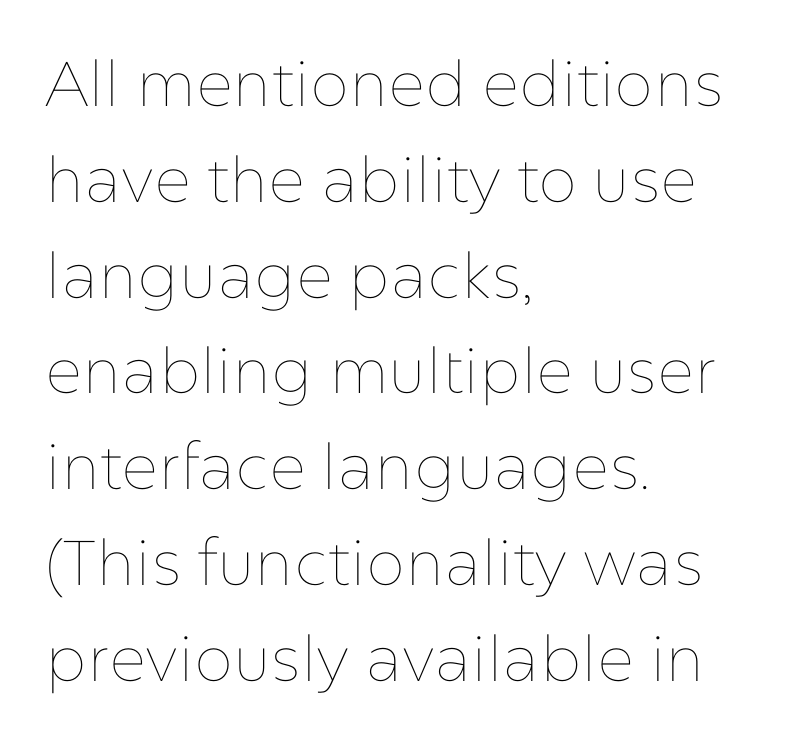
{"italic": "no", "bold": "no", "weight": "thin", "width": "normal", "stroke_contrast": "low", "x_height": "medium", "monospaced": "no", "underline": "no", "align": "left", "line_spacing": "normal", "line_spacing_ratio": 1.52, "letter_spacing": "normal", "letter_spacing_em": 0.0, "glyph_px": 63}
